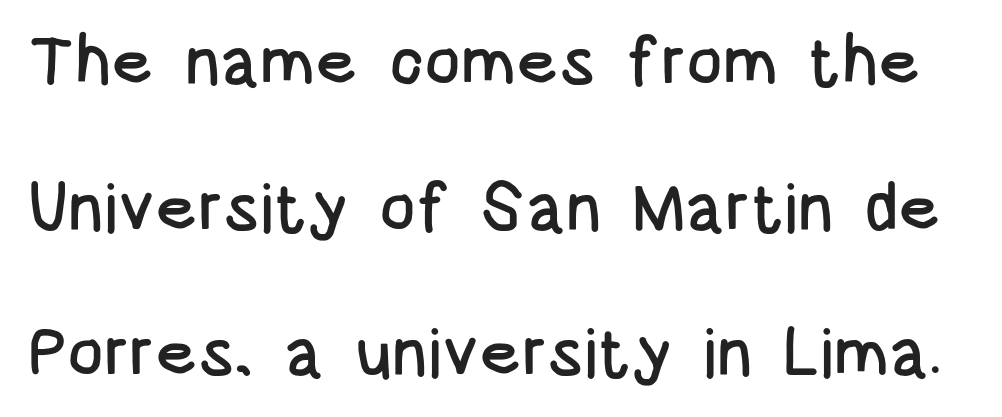
Nobody touched the tracking dial on this one. This is the regular roman posture of the typeface. Spacing verdict: proportional, widths tailored to each character. No feet cap the strokes, marking this as sans-serif type.
